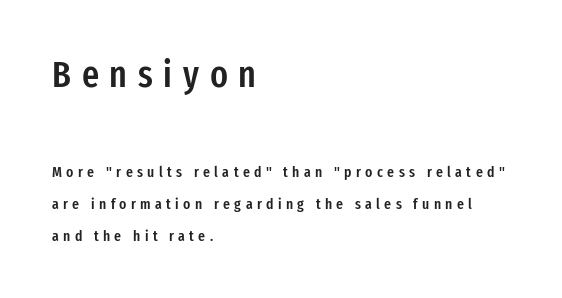
The image shows 37 px semibold, condensed sans-serif type, upright; set left-aligned, loose line spacing (2.16x), unusually wide letter spacing (+0.29 em), not underlined; the first (top) block is 2.47x larger; low stroke contrast and a medium x-height.
